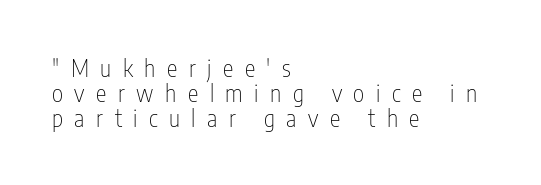
The image shows 24 px text type, upright; set left-aligned, tight line spacing (1.04x), unusually wide letter spacing (+0.48 em), not underlined.
